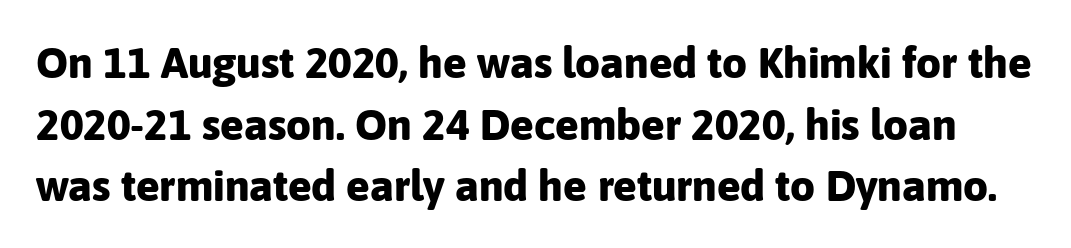
{"serif": "no", "italic": "no", "bold": "yes", "weight": "bold", "width": "normal", "stroke_contrast": "low", "x_height": "medium", "monospaced": "no", "underline": "no", "line_spacing": "normal", "line_spacing_ratio": 1.4, "letter_spacing": "normal", "letter_spacing_em": 0.0, "glyph_px": 44}
